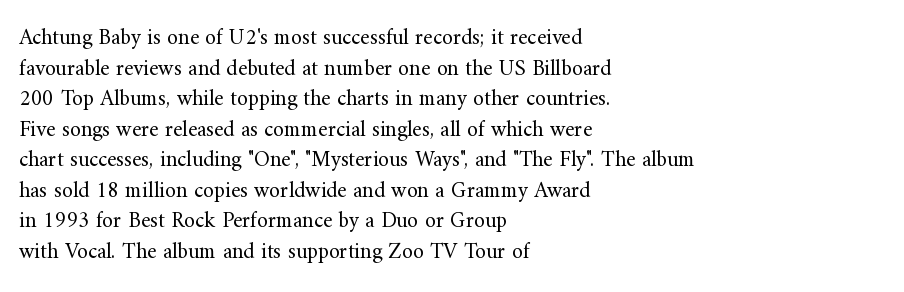
Q: Is the text bold? A: No.
Q: Is the text italic (slanted)? A: No, it is upright.
Q: Is the text underlined? A: No.
Q: How is the paragraph aligned? A: Left-aligned.
Q: Is the spacing between letters normal or unusually wide? A: Normal.
Q: Is the spacing between lines tight, normal or loose? A: Normal.
